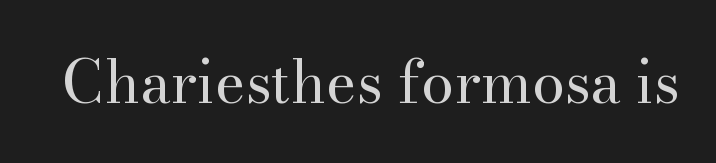
Think of a printed novel: that variable character pitch is what you see here. Upright lettering throughout. These lines are composed in type with serifs. A light-to-regular cut is what we see here. The passage shown has conventional tracking throughout. Glance below the letters and you will spot only blank space.
